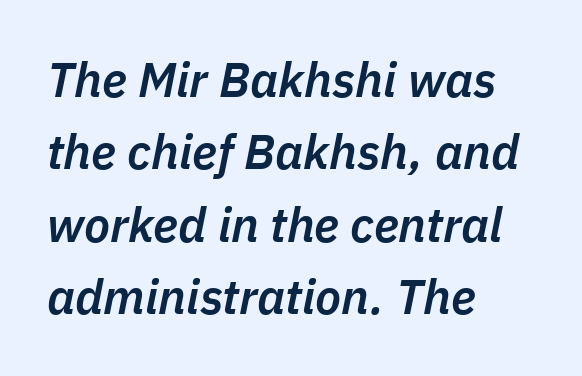
Q: Is the text bold? A: Semi-bold.
Q: Is the text italic (slanted)? A: Yes, it leans right by about 11 degrees.
Q: Is the text underlined? A: No.
Q: How is the paragraph aligned? A: Left-aligned.
Q: Is the spacing between letters normal or unusually wide? A: Normal.
Q: Is the spacing between lines tight, normal or loose? A: Normal.
Q: Width (condensed, normal, or wide)? A: Normal.
Q: Stroke contrast? A: Low.
Q: x-height? A: Medium.
Q: Monospaced? A: No.
